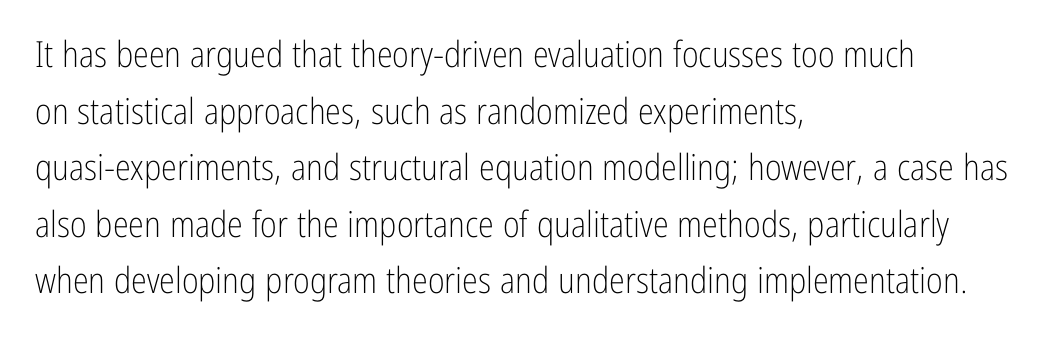
Q: Is the text bold? A: No.
Q: Is the text italic (slanted)? A: No, it is upright.
Q: Is the typeface a serif or a sans-serif typeface? A: Sans-serif.
Q: Is the text underlined? A: No.
Q: How is the paragraph aligned? A: Left-aligned.
Q: Is the spacing between letters normal or unusually wide? A: Normal.
Q: Is the spacing between lines tight, normal or loose? A: Normal.
Q: Width (condensed, normal, or wide)? A: Condensed.
Q: Stroke contrast? A: Low.
Q: x-height? A: Medium.
Q: Monospaced? A: No.
